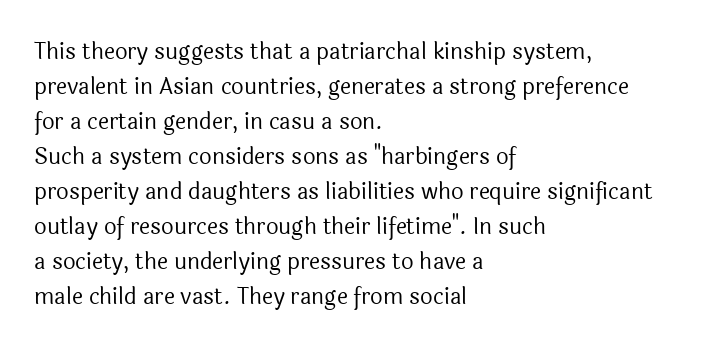
{"italic": "no", "bold": "no", "underline": "no", "align": "left", "line_spacing": "normal", "line_spacing_ratio": 1.59, "letter_spacing": "normal", "letter_spacing_em": 0.0, "glyph_px": 22}
